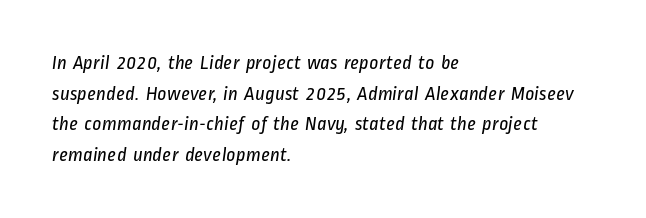
The image shows 20 px text type; set left-aligned, normal line spacing (1.53x), normal letter spacing, not underlined.
